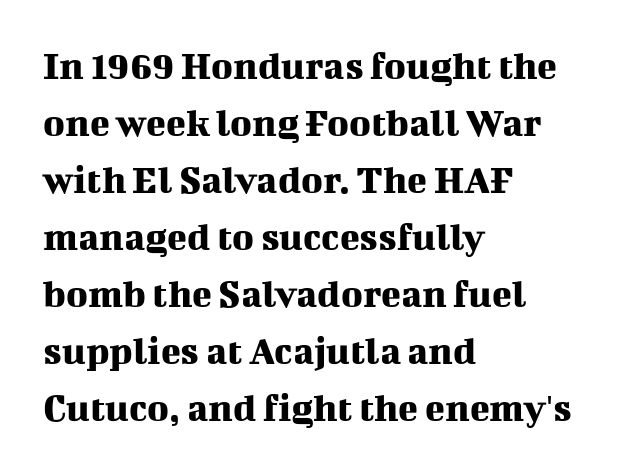
{"serif": "yes", "italic": "no", "width": "normal", "stroke_contrast": "medium", "x_height": "medium", "monospaced": "no", "underline": "no", "align": "left", "line_spacing": "normal", "line_spacing_ratio": 1.39, "letter_spacing": "normal", "letter_spacing_em": 0.0, "glyph_px": 41}
